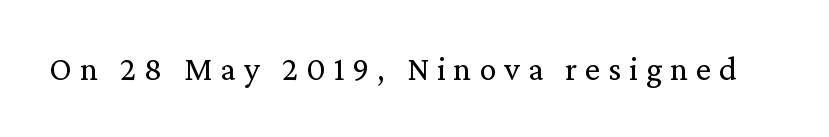
Q: Is the text bold? A: No.
Q: Is the text italic (slanted)? A: No, it is upright.
Q: Is the typeface a serif or a sans-serif typeface? A: Serif.
Q: Is the text underlined? A: No.
Q: Is the spacing between letters normal or unusually wide? A: Unusually wide.
Q: Width (condensed, normal, or wide)? A: Normal.
Q: Stroke contrast? A: Low.
Q: x-height? A: Medium.
Q: Monospaced? A: No.
